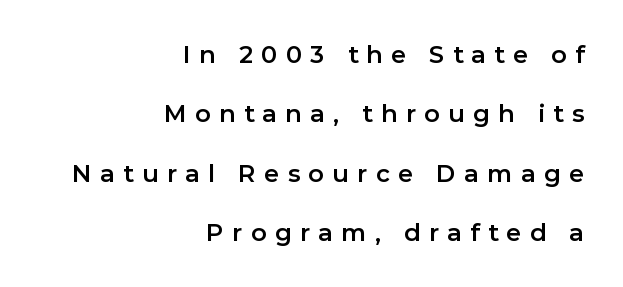
{"italic": "no", "underline": "no", "align": "right", "line_spacing": "loose", "line_spacing_ratio": 2.47, "letter_spacing": "wide", "letter_spacing_em": 0.35, "glyph_px": 24}
